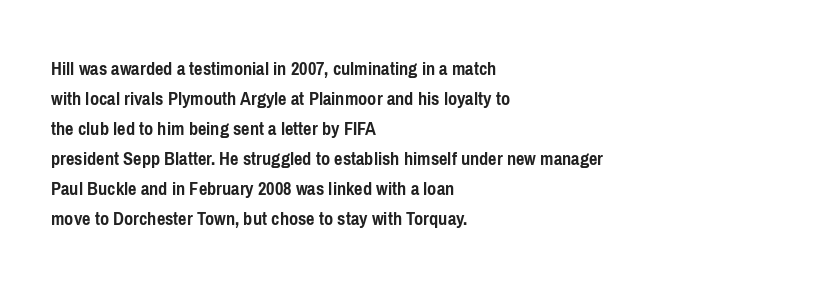
The image shows 20 px bold type, upright; set left-aligned, normal line spacing (1.5x), normal letter spacing, not underlined.
